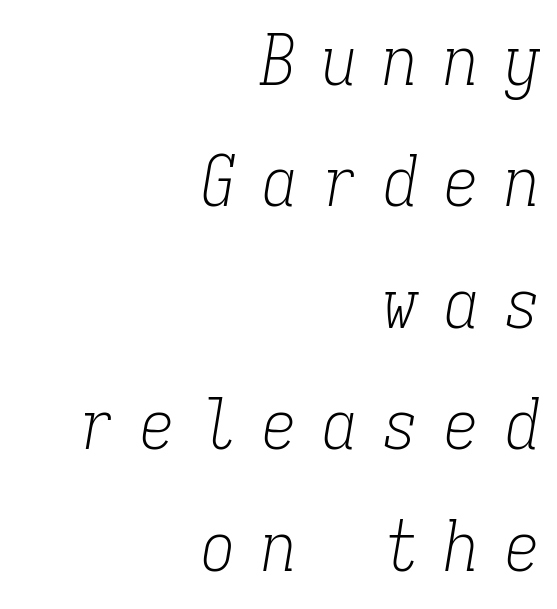
{"serif": "yes", "italic": "yes", "lean": "right", "slant_degrees": 9, "bold": "no", "weight": "light", "width": "condensed", "stroke_contrast": "low", "x_height": "medium", "monospaced": "yes", "underline": "no", "align": "right", "line_spacing_ratio": 1.76, "letter_spacing": "wide", "letter_spacing_em": 0.38, "glyph_px": 69}
